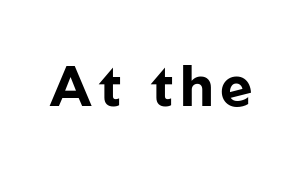
Just letters on the line, the space beneath them empty. Typographically, this falls in the sans-serif category. Style check: upright. Looks like regular typesetting: each glyph gets only the width it needs. These lines carry a lot of weight — the face is fully bold.
